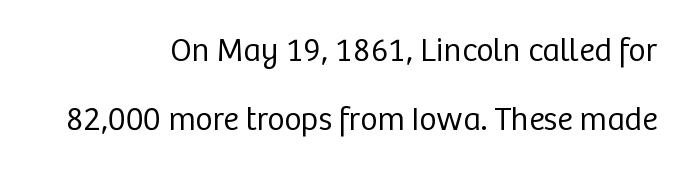
The image shows 33 px regular-weight sans-serif type, upright; set right-aligned, loose line spacing (2.08x), normal letter spacing, not underlined; low stroke contrast and a medium x-height.
